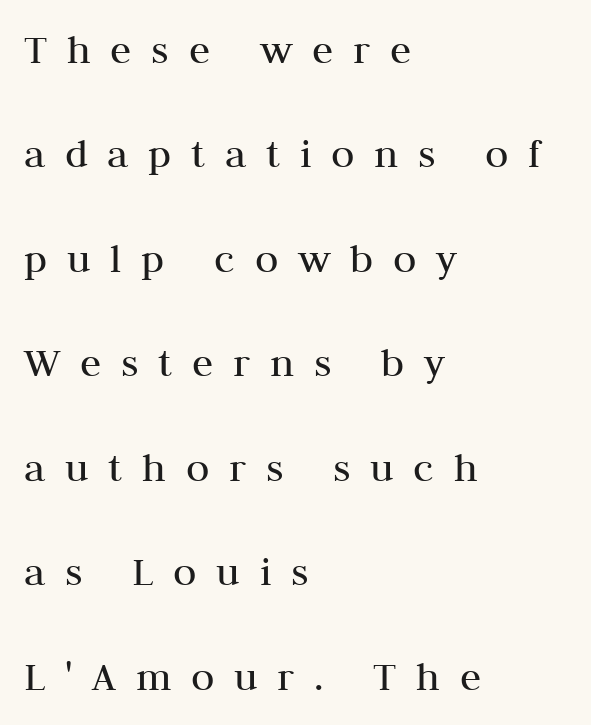
{"serif": "yes", "italic": "no", "bold": "no", "weight": "regular", "width": "normal", "stroke_contrast": "medium", "x_height": "medium", "monospaced": "no", "underline": "no", "align": "left", "line_spacing": "loose", "line_spacing_ratio": 2.43, "letter_spacing": "wide", "letter_spacing_em": 0.46, "glyph_px": 43}
